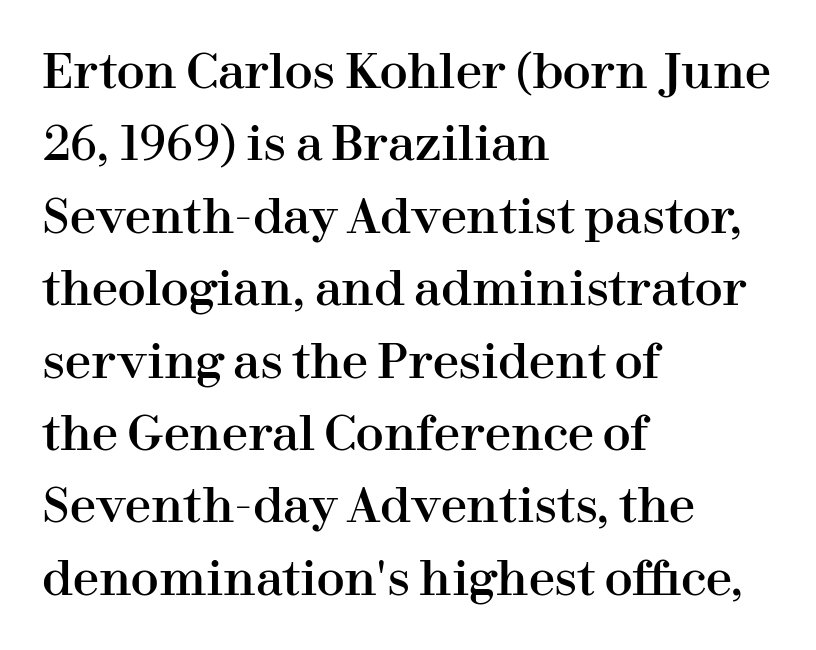
Q: Is the text italic (slanted)? A: No, it is upright.
Q: Is the typeface a serif or a sans-serif typeface? A: Serif.
Q: Is the text underlined? A: No.
Q: How is the paragraph aligned? A: Left-aligned.
Q: Is the spacing between letters normal or unusually wide? A: Normal.
Q: Is the spacing between lines tight, normal or loose? A: Normal.
Q: Width (condensed, normal, or wide)? A: Normal.
Q: Stroke contrast? A: High.
Q: x-height? A: Medium.
Q: Monospaced? A: No.
